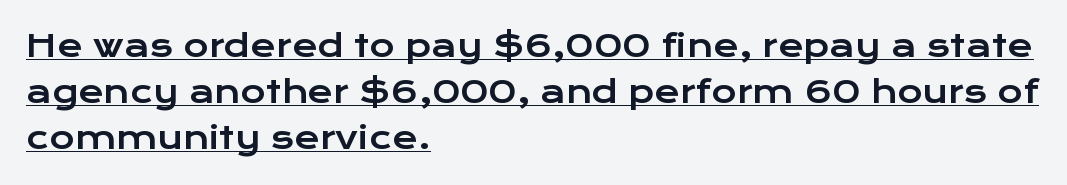
{"serif": "no", "italic": "no", "width": "wide", "stroke_contrast": "low", "x_height": "medium", "monospaced": "no", "underline": "yes", "align": "left", "line_spacing": "normal", "line_spacing_ratio": 1.49, "letter_spacing": "normal", "letter_spacing_em": 0.0, "glyph_px": 31}
